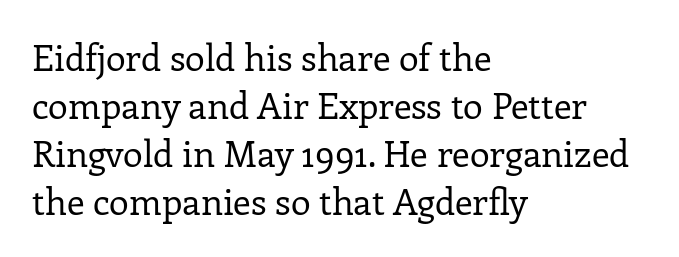
The image shows 36 px regular-weight serif type, upright; set left-aligned, normal line spacing (1.33x), normal letter spacing, not underlined; low stroke contrast and a medium x-height.
